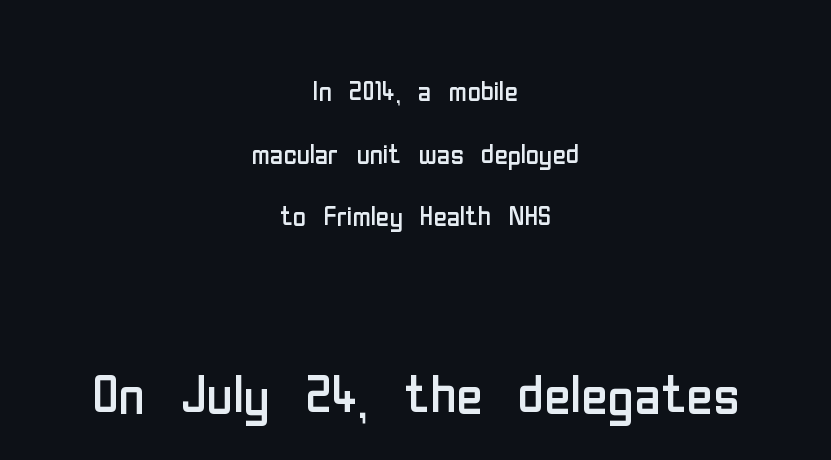
Font category for this specimen: sans-serif. The area under the type is left untouched. Characters remain perfectly vertical along every line. The tracking reads as untouched default to a designer's eye. If you squint, the bottom block still reads clearly — it's the larger of the two. Weight: not bold — regular or lighter.
